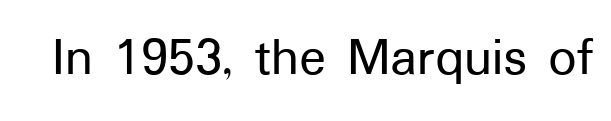
{"serif": "no", "italic": "no", "width": "normal", "stroke_contrast": "low", "x_height": "medium", "monospaced": "no", "underline": "no", "letter_spacing": "normal", "letter_spacing_em": 0.0, "glyph_px": 56}
